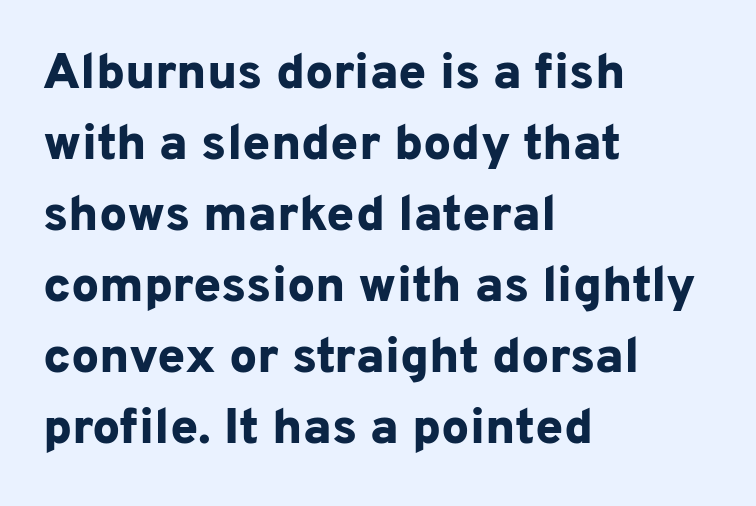
{"serif": "no", "italic": "no", "bold": "yes", "weight": "bold", "width": "normal", "stroke_contrast": "low", "x_height": "medium", "monospaced": "no", "underline": "no", "align": "left", "line_spacing": "normal", "line_spacing_ratio": 1.42, "letter_spacing": "normal", "letter_spacing_em": 0.0, "glyph_px": 50}
